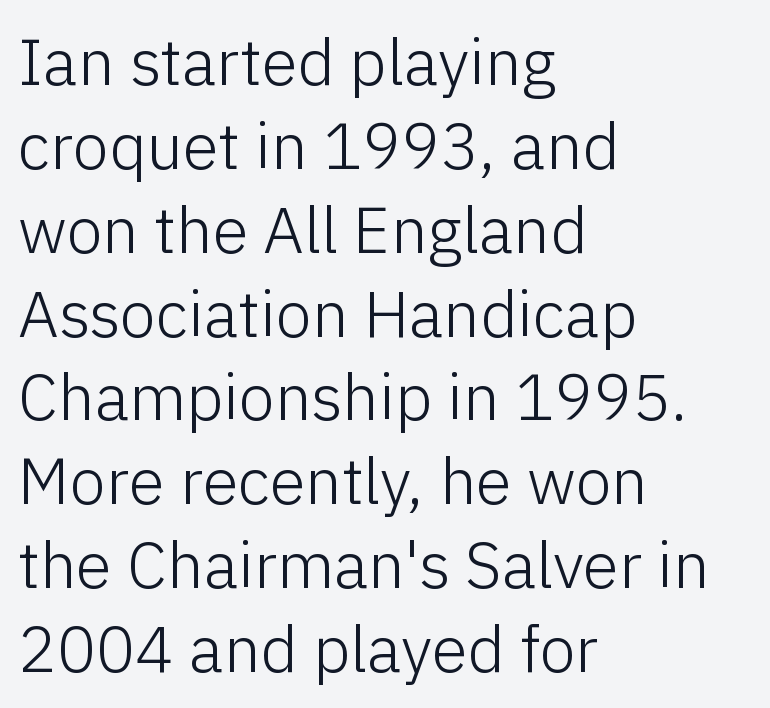
A typesetter would call this zero additional tracking. Every character sits straight up, as roman type does. Nothing heavy about these letters — not bold at all. The rendering uses a moderate line-height, typical for paragraphs. Character widths vary here, with narrow letters taking less room than wide ones.
